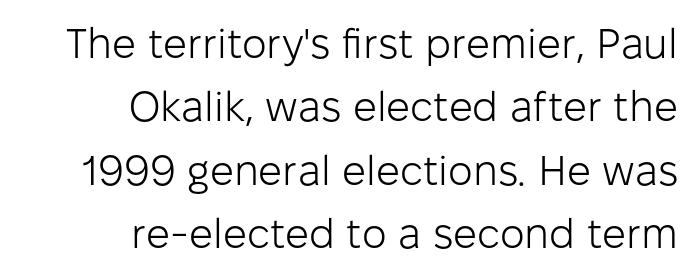
If you drew a line through each stem, it would be perfectly vertical. Unbolded letterforms with no extra heft. Check under the words: just untouched page. The text was rendered using a sans face with plain stroke endings.
